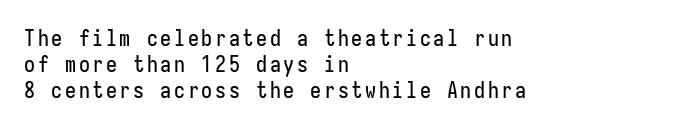
The image shows 22 px text type, upright; set left-aligned, line spacing 1.18x, not underlined.
